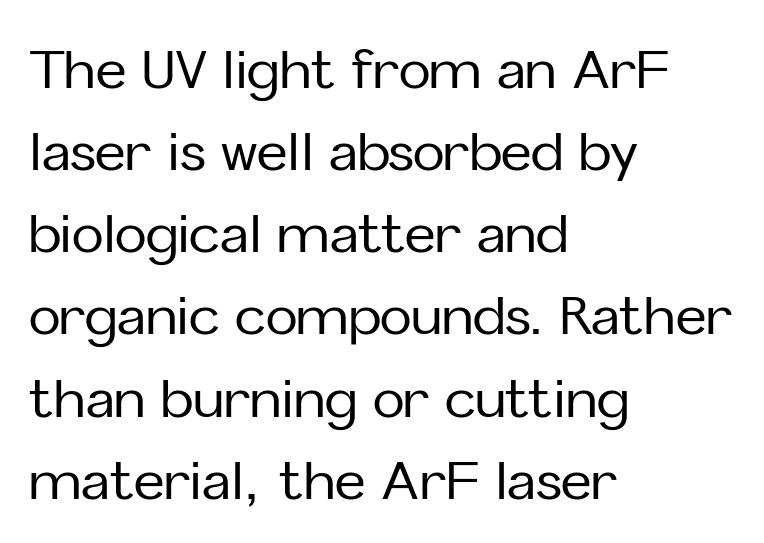
{"serif": "no", "italic": "no", "width": "normal", "stroke_contrast": "low", "x_height": "medium", "monospaced": "no", "underline": "no", "align": "left", "line_spacing": "normal", "line_spacing_ratio": 1.55, "letter_spacing": "normal", "letter_spacing_em": 0.0, "glyph_px": 53}
